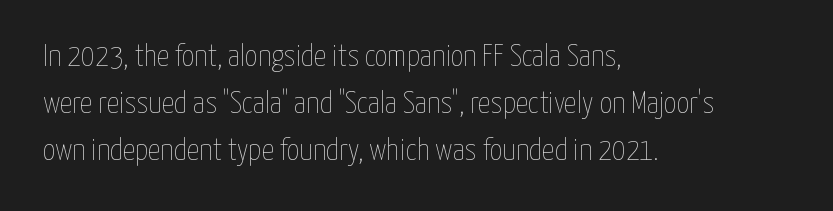
The image shows 31 px thin, condensed type, upright; set left-aligned, normal line spacing (1.52x), normal letter spacing, not underlined; low stroke contrast and a medium x-height.
